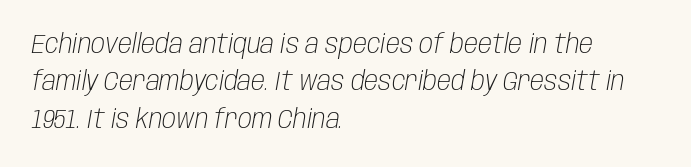
Q: Is the text bold? A: No.
Q: Is the text italic (slanted)? A: Yes, it leans right by about 10 degrees.
Q: Is the text underlined? A: No.
Q: How is the paragraph aligned? A: Left-aligned.
Q: Is the spacing between letters normal or unusually wide? A: Normal.
Q: Is the spacing between lines tight, normal or loose? A: Normal.
